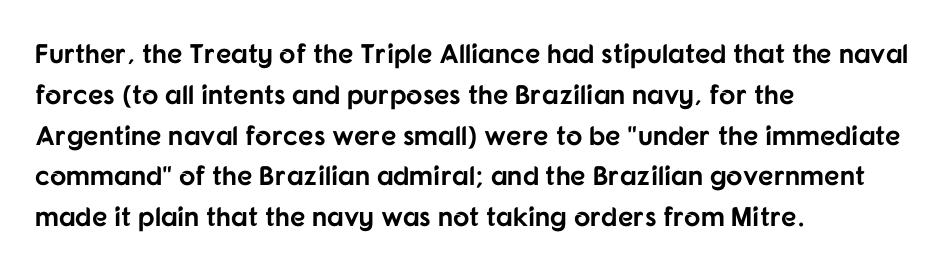
This is the regular roman posture of the typeface. Regarding leading, the lines here are spaced in the standard way. Heft: maximum for text — a bold. The specimen omits any rule beneath the text block's lines.
